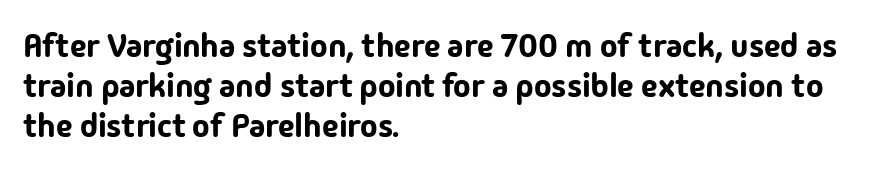
{"serif": "no", "italic": "no", "width": "normal", "stroke_contrast": "low", "x_height": "medium", "monospaced": "no", "underline": "no", "align": "left", "line_spacing_ratio": 1.21, "letter_spacing": "normal", "letter_spacing_em": 0.0, "glyph_px": 33}
